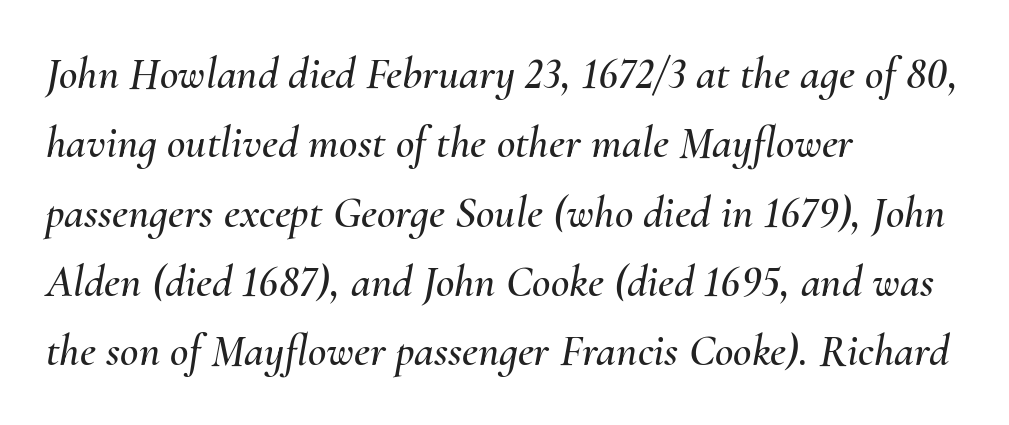
{"italic": "yes", "lean": "right", "slant_degrees": 10, "width": "normal", "stroke_contrast": "medium", "x_height": "small", "monospaced": "no", "underline": "no", "align": "left", "line_spacing": "normal", "line_spacing_ratio": 1.54, "letter_spacing": "normal", "letter_spacing_em": 0.0, "glyph_px": 45}
